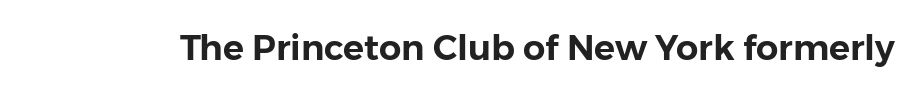
The words here are not underlined. Posture: upright roman. Each letter's strokes conclude bluntly, with no projecting serifs. Spacing between characters is what you'd get straight out of the box.
